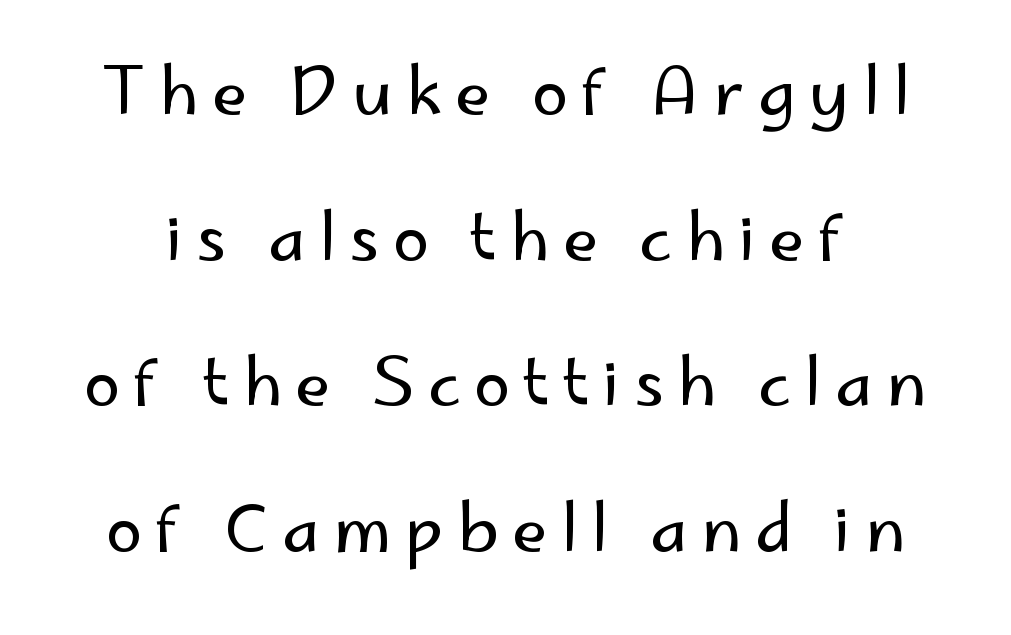
{"serif": "no", "italic": "no", "bold": "no", "weight": "regular", "width": "normal", "stroke_contrast": "low", "x_height": "small", "monospaced": "no", "underline": "no", "line_spacing": "loose", "line_spacing_ratio": 2.24, "letter_spacing": "wide", "letter_spacing_em": 0.21, "glyph_px": 65}
